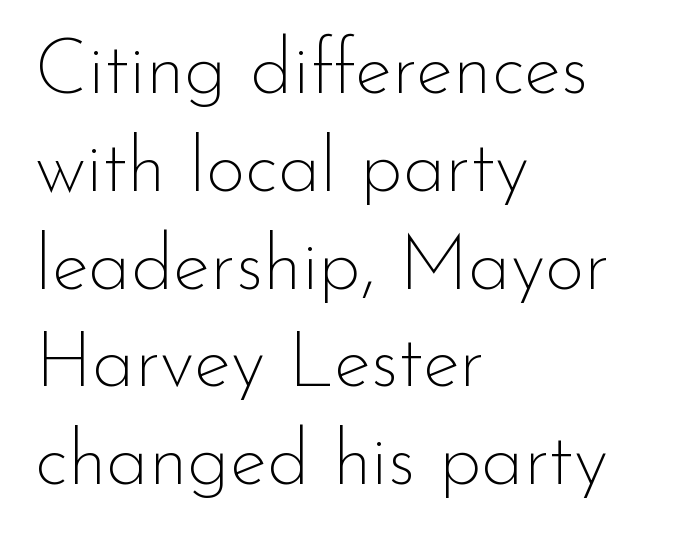
{"serif": "no", "italic": "no", "bold": "no", "weight": "thin", "width": "normal", "stroke_contrast": "low", "x_height": "small", "monospaced": "no", "underline": "no", "align": "left", "line_spacing": "normal", "line_spacing_ratio": 1.27, "letter_spacing": "normal", "letter_spacing_em": 0.0, "glyph_px": 77}
